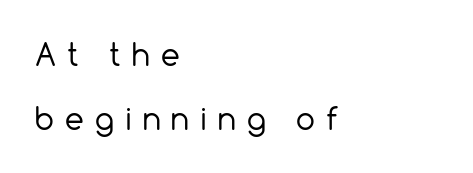
{"serif": "no", "italic": "no", "bold": "no", "weight": "regular", "width": "normal", "x_height": "medium", "monospaced": "no", "underline": "no", "align": "left", "line_spacing": "loose", "line_spacing_ratio": 2.13, "letter_spacing": "wide", "letter_spacing_em": 0.37, "glyph_px": 30}
